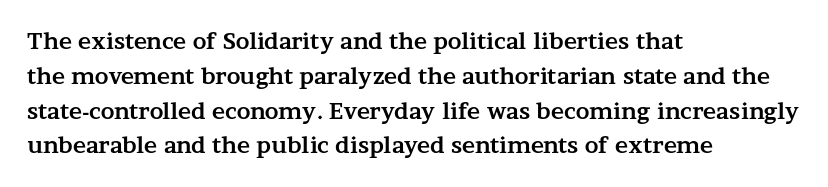
Q: Is the text bold? A: Yes.
Q: Is the text italic (slanted)? A: No, it is upright.
Q: Is the text underlined? A: No.
Q: How is the paragraph aligned? A: Left-aligned.
Q: Is the spacing between letters normal or unusually wide? A: Normal.
Q: Is the spacing between lines tight, normal or loose? A: Normal.
